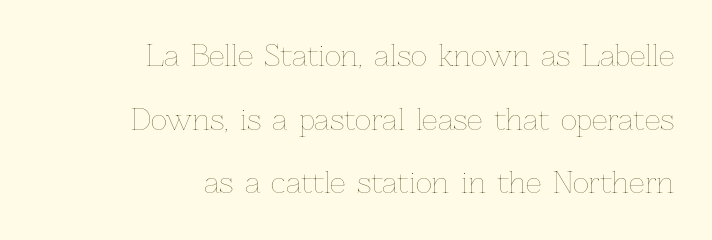
{"italic": "no", "bold": "no", "weight": "thin", "width": "normal", "stroke_contrast": "low", "x_height": "medium", "monospaced": "no", "underline": "no", "align": "right", "line_spacing": "loose", "line_spacing_ratio": 2.27, "letter_spacing": "normal", "letter_spacing_em": 0.0, "glyph_px": 28}
